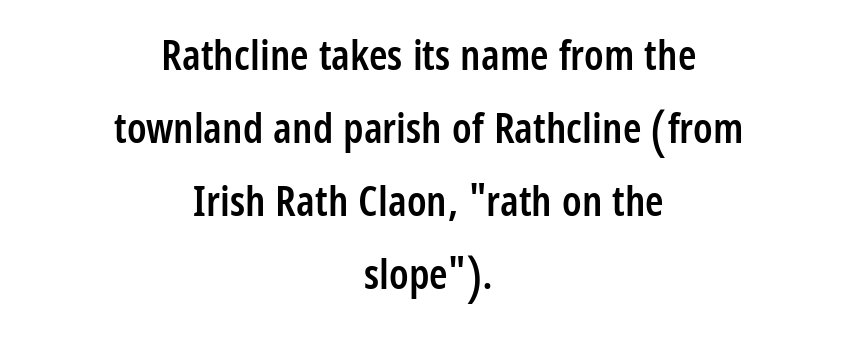
Is this a fixed-width face? No — the glyphs have proportional, varying widths. The typeface chosen for these lines omits serifs. The strokes are fattened partway — semibold, not bold. Descender tails drop into unmarked territory.
